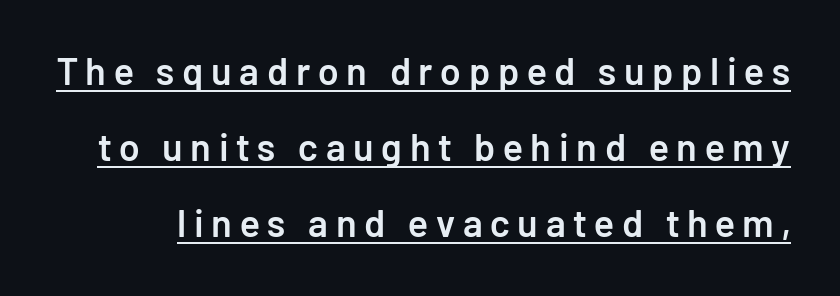
The image shows 38 px semibold sans-serif type, upright; set loose line spacing (2.0x), unusually wide letter spacing (+0.2 em), underlined; low stroke contrast and a medium x-height.
